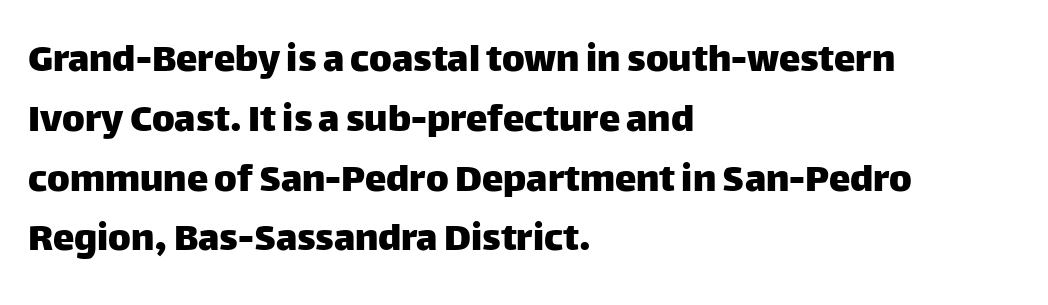
Q: Is the text italic (slanted)? A: No, it is upright.
Q: Is the typeface a serif or a sans-serif typeface? A: Sans-serif.
Q: Is the text underlined? A: No.
Q: How is the paragraph aligned? A: Left-aligned.
Q: Is the spacing between letters normal or unusually wide? A: Normal.
Q: Is the spacing between lines tight, normal or loose? A: Normal.
Q: Width (condensed, normal, or wide)? A: Normal.
Q: Stroke contrast? A: Low.
Q: x-height? A: Large.
Q: Monospaced? A: No.
